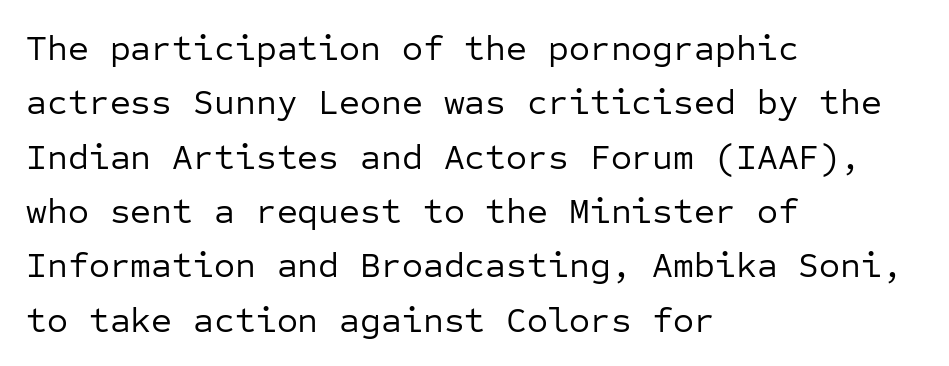
Q: Is the text bold? A: No.
Q: Is the text italic (slanted)? A: No, it is upright.
Q: Is the typeface a serif or a sans-serif typeface? A: Sans-serif.
Q: Is the text underlined? A: No.
Q: How is the paragraph aligned? A: Left-aligned.
Q: Is the spacing between letters normal or unusually wide? A: Normal.
Q: Is the spacing between lines tight, normal or loose? A: Normal.
Q: Width (condensed, normal, or wide)? A: Normal.
Q: Stroke contrast? A: Low.
Q: x-height? A: Medium.
Q: Monospaced? A: Yes.
